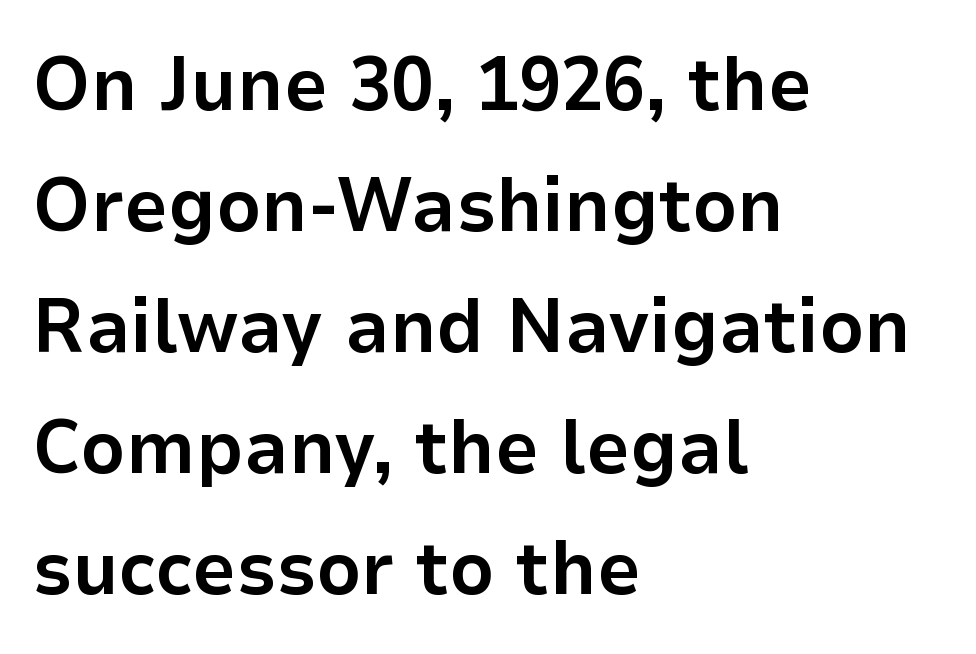
Q: Is the text bold? A: Yes.
Q: Is the text italic (slanted)? A: No, it is upright.
Q: Is the typeface a serif or a sans-serif typeface? A: Sans-serif.
Q: Is the text underlined? A: No.
Q: How is the paragraph aligned? A: Left-aligned.
Q: Is the spacing between letters normal or unusually wide? A: Normal.
Q: Is the spacing between lines tight, normal or loose? A: Normal.
Q: Width (condensed, normal, or wide)? A: Normal.
Q: Stroke contrast? A: Low.
Q: x-height? A: Medium.
Q: Monospaced? A: No.
